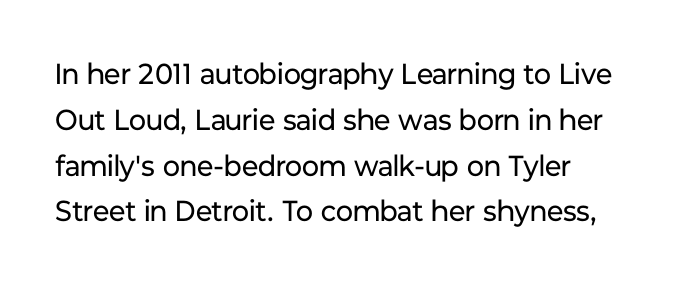
Q: Is the text bold? A: No.
Q: Is the text italic (slanted)? A: No, it is upright.
Q: Is the typeface a serif or a sans-serif typeface? A: Sans-serif.
Q: Is the text underlined? A: No.
Q: Is the spacing between letters normal or unusually wide? A: Normal.
Q: Is the spacing between lines tight, normal or loose? A: Normal.
Q: Width (condensed, normal, or wide)? A: Normal.
Q: Stroke contrast? A: Low.
Q: x-height? A: Medium.
Q: Monospaced? A: No.
